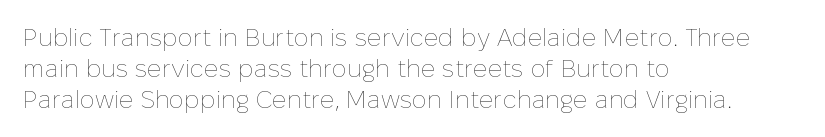
The image shows 25 px text type, upright; set left-aligned, normal line spacing (1.25x), normal letter spacing, not underlined.
